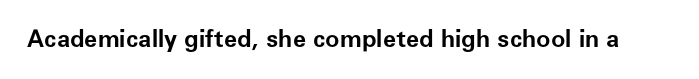
What stands out about the letter spacing? Nothing — it is the standard amount. Upright lettering throughout. Bold? Absolutely — the strokes are thick and heavy. The glyphs are unaccompanied by any horizontal stroke below them.
